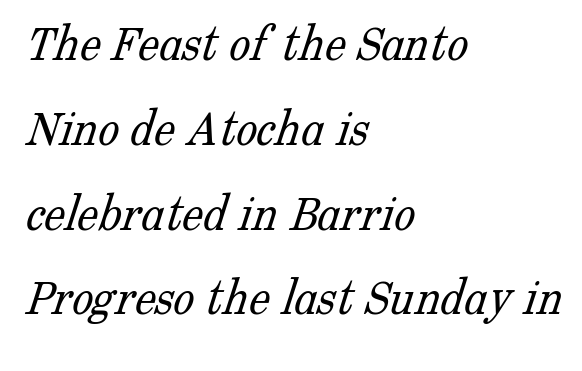
{"serif": "yes", "bold": "no", "weight": "light", "width": "normal", "stroke_contrast": "low", "x_height": "medium", "monospaced": "no", "underline": "no", "align": "left", "line_spacing": "normal", "line_spacing_ratio": 1.6, "letter_spacing": "normal", "letter_spacing_em": 0.0, "glyph_px": 53}
